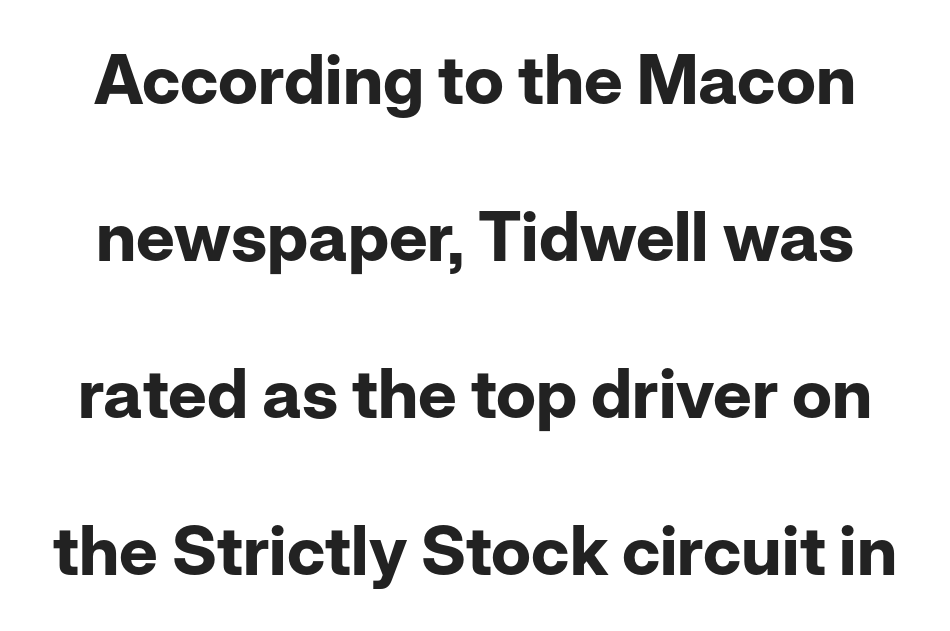
{"serif": "no", "italic": "no", "bold": "yes", "weight": "bold", "width": "normal", "stroke_contrast": "low", "x_height": "medium", "monospaced": "no", "underline": "no", "line_spacing": "loose", "line_spacing_ratio": 2.31, "letter_spacing": "normal", "letter_spacing_em": 0.0, "glyph_px": 68}
